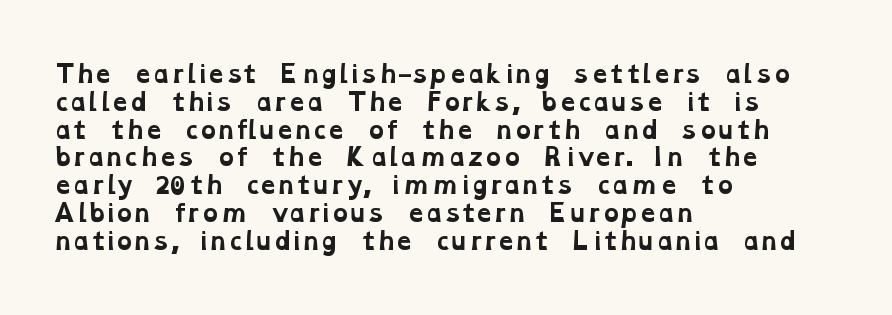
The image shows 23 px bold type; set left-aligned, line spacing 1.21x, normal letter spacing, not underlined.
